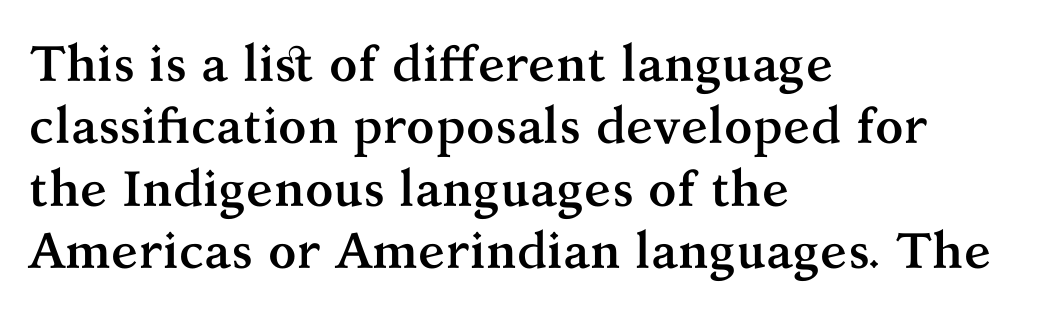
{"serif": "yes", "italic": "no", "bold": "yes", "weight": "semibold", "width": "normal", "stroke_contrast": "medium", "x_height": "medium", "monospaced": "no", "underline": "no", "align": "left", "line_spacing": "normal", "line_spacing_ratio": 1.25, "letter_spacing": "normal", "letter_spacing_em": 0.0, "glyph_px": 50}
